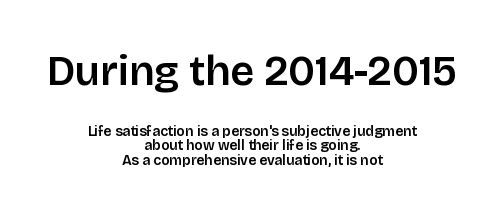
{"serif": "no", "italic": "no", "bold": "semi", "weight": "semibold", "width": "normal", "stroke_contrast": "low", "x_height": "large", "monospaced": "no", "underline": "no", "align": "center", "line_spacing": "tight", "line_spacing_ratio": 1.03, "letter_spacing": "normal", "letter_spacing_em": 0.0, "larger_block": "first", "size_ratio": 3.0, "glyph_px": 42}
